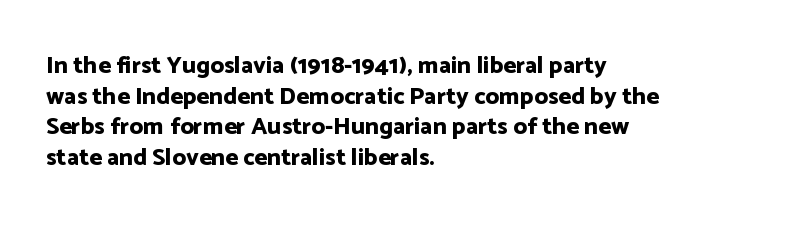
{"italic": "no", "bold": "yes", "underline": "no", "align": "left", "line_spacing": "normal", "line_spacing_ratio": 1.28, "letter_spacing": "normal", "letter_spacing_em": 0.0, "glyph_px": 24}
